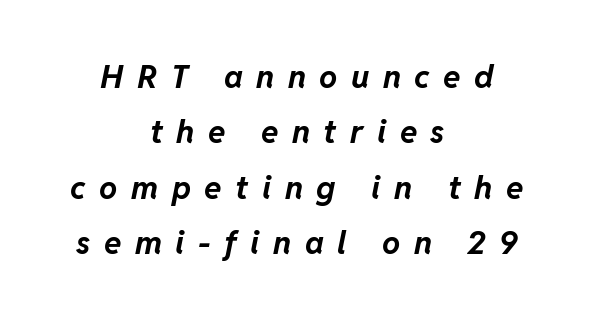
The image shows 32 px bold type, italic (leaning right); set centered, line spacing 1.73x, unusually wide letter spacing (+0.42 em), not underlined; low stroke contrast and a medium x-height.
